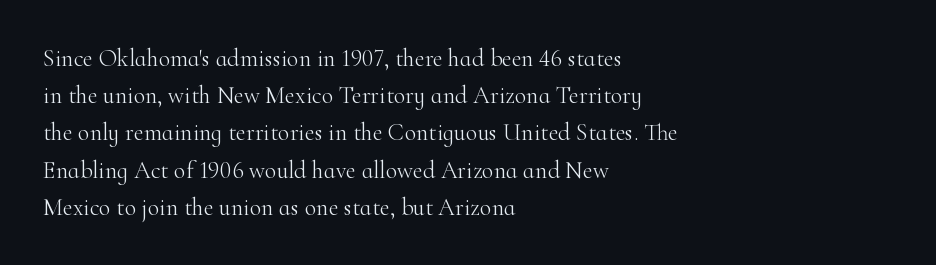
Q: Is the text bold? A: No.
Q: Is the text italic (slanted)? A: No, it is upright.
Q: Is the text underlined? A: No.
Q: How is the paragraph aligned? A: Left-aligned.
Q: Is the spacing between letters normal or unusually wide? A: Normal.
Q: Is the spacing between lines tight, normal or loose? A: Normal.
